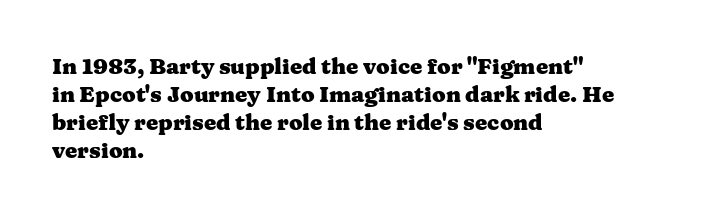
{"italic": "no", "bold": "yes", "underline": "no", "align": "left", "line_spacing": "normal", "line_spacing_ratio": 1.28, "letter_spacing": "normal", "letter_spacing_em": 0.0, "glyph_px": 22}
